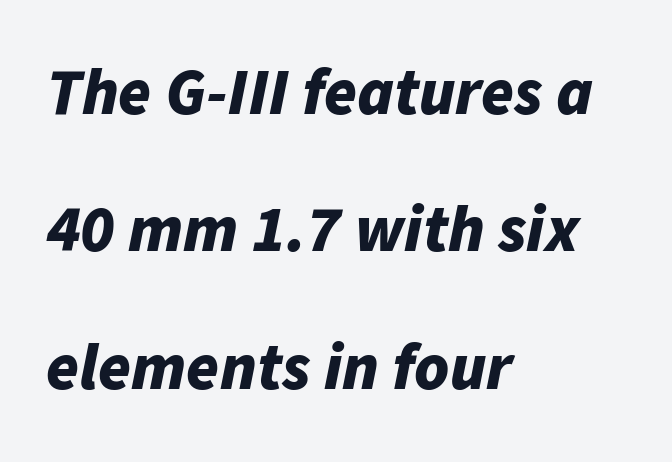
{"italic": "yes", "lean": "right", "slant_degrees": 11, "bold": "yes", "weight": "bold", "width": "normal", "stroke_contrast": "low", "x_height": "medium", "monospaced": "no", "underline": "no", "align": "left", "line_spacing": "loose", "line_spacing_ratio": 2.08, "letter_spacing": "normal", "letter_spacing_em": 0.0, "glyph_px": 66}
